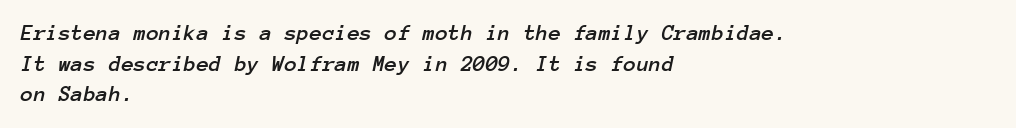
Anything drawn beneath the words? Only blank space. Horizontal alignment here is leftward, the default for most running prose. The passage shown has conventional tracking throughout. The rendering uses a moderate line-height, typical for paragraphs. An italicized treatment has been applied to the whole sample.
